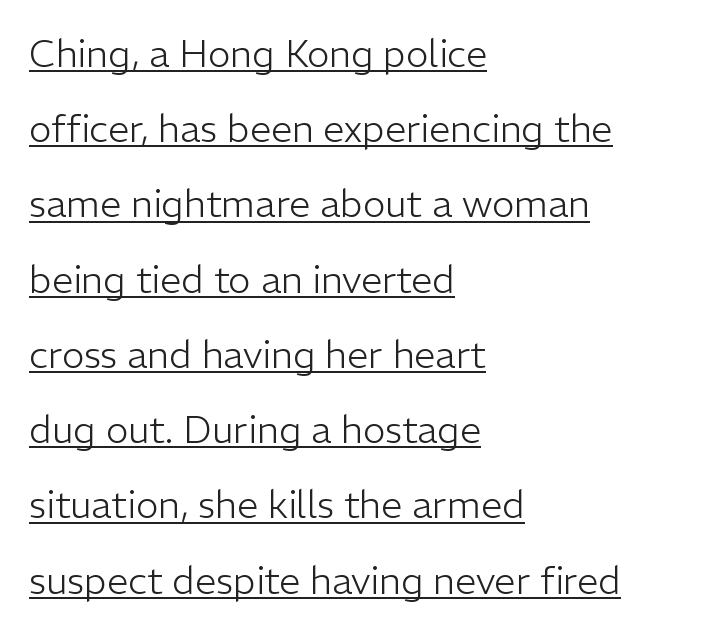
{"serif": "no", "italic": "no", "bold": "no", "weight": "light", "width": "normal", "stroke_contrast": "low", "x_height": "medium", "monospaced": "no", "underline": "yes", "align": "left", "line_spacing": "loose", "line_spacing_ratio": 1.98, "letter_spacing": "normal", "letter_spacing_em": 0.0, "glyph_px": 38}
